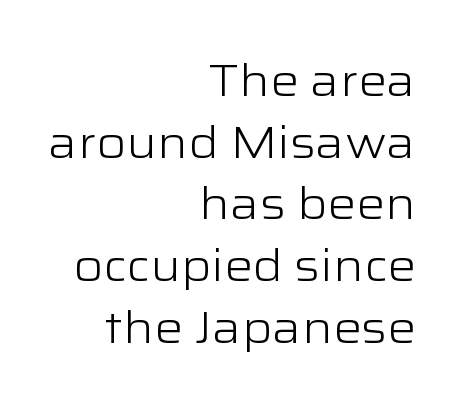
The image shows 45 px light, wide sans-serif type, upright; set right-aligned, normal line spacing (1.37x), normal letter spacing, not underlined; low stroke contrast and a medium x-height.
